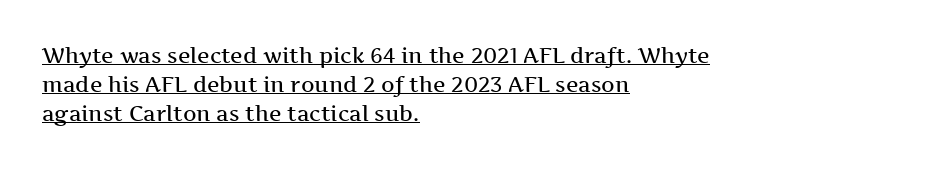
Q: Is the text bold? A: Semi-bold.
Q: Is the text italic (slanted)? A: No, it is upright.
Q: Is the text underlined? A: Yes.
Q: How is the paragraph aligned? A: Left-aligned.
Q: Is the spacing between letters normal or unusually wide? A: Normal.
Q: Is the spacing between lines tight, normal or loose? A: Normal.
